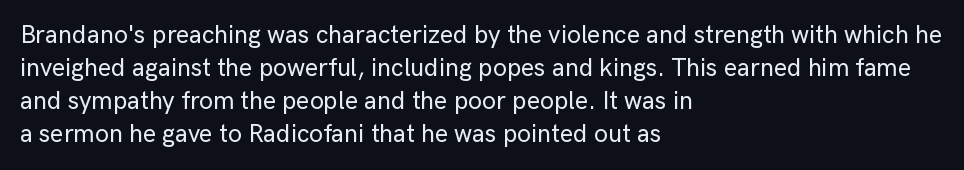
{"italic": "no", "underline": "no", "align": "left", "line_spacing": "normal", "line_spacing_ratio": 1.32, "letter_spacing": "normal", "letter_spacing_em": 0.0, "glyph_px": 25}
